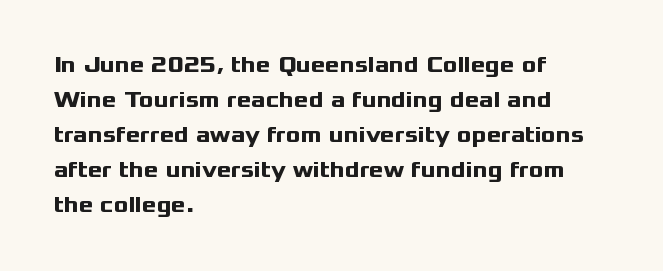
The image shows 22 px bold type, upright; set left-aligned, normal line spacing (1.59x), normal letter spacing, not underlined.
